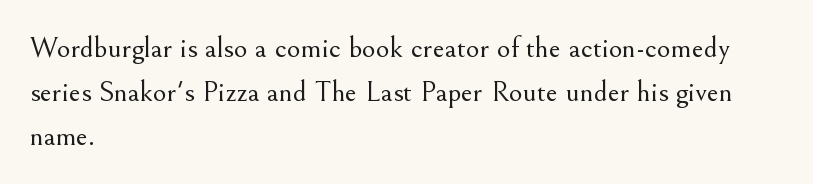
The image shows 30 px light serif type, upright; set left-aligned, normal line spacing (1.46x), normal letter spacing, not underlined; medium stroke contrast and a small x-height.
